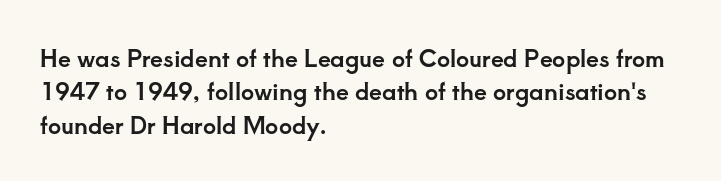
The rendering uses a moderate line-height, typical for paragraphs. These lines were composed using upright roman letters. The gaps between neighbouring characters are ordinary and unremarkable. Has an underline been added? It has not. Line starts are locked; line ends wander.
